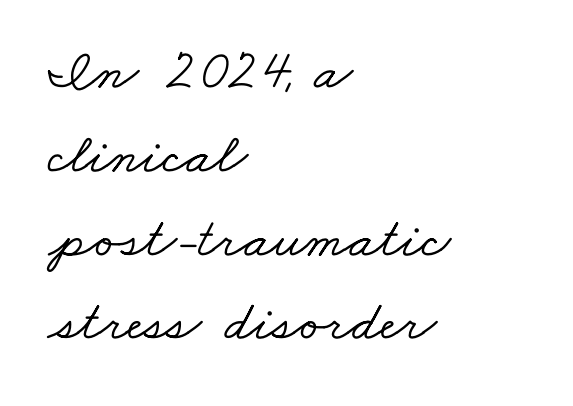
The image shows 57 px wide serif type; set left-aligned, normal line spacing (1.47x), normal letter spacing, not underlined; low stroke contrast and a small x-height.
